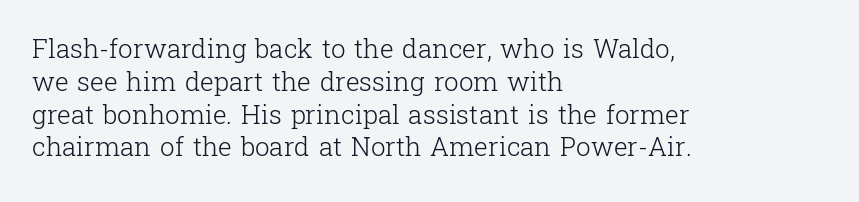
Q: Is the text bold? A: No.
Q: Is the text italic (slanted)? A: No, it is upright.
Q: Is the text underlined? A: No.
Q: How is the paragraph aligned? A: Left-aligned.
Q: Is the spacing between letters normal or unusually wide? A: Normal.
Q: Is the spacing between lines tight, normal or loose? A: Normal.
